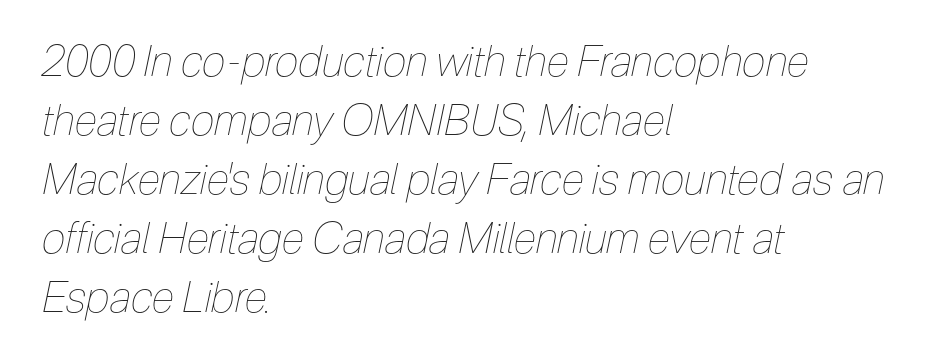
Type without underlining. Horizontal alignment here is leftward, the default for most running prose. Weight: in the light-to-regular range. Would a proofreader flag this as italicized? Yes. Is there much room between lines? A standard amount, neither cramped nor airy. Students, note that the glyphs here touch the page at normal intervals.
